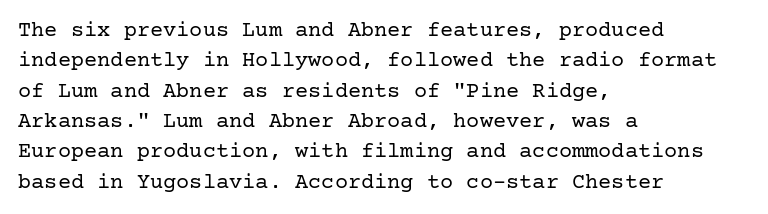
A quiet, ordinary-to-light weight characterises the typeface. The text block is weighted toward the left margin, trailing off unevenly rightward. This rendering leaves character spacing at its baseline value. Characters remain perfectly vertical along every line. The strip under each line holds only bare page.
